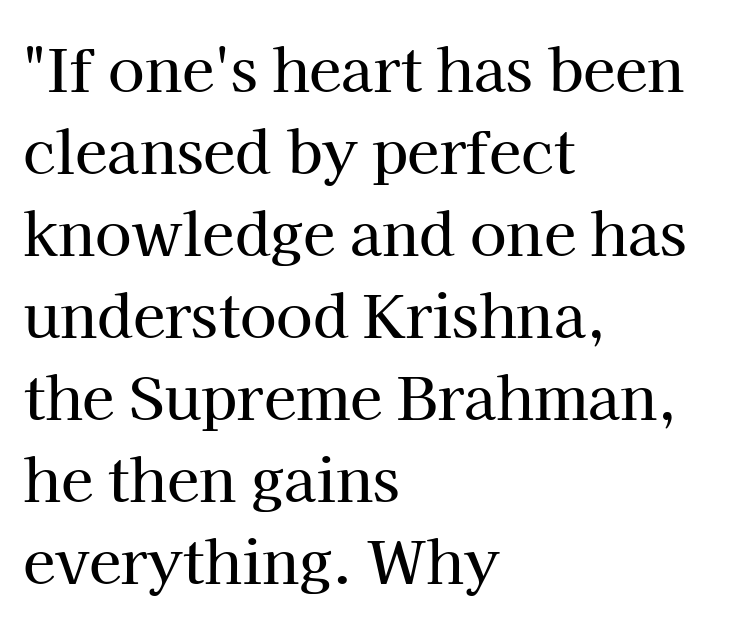
{"serif": "yes", "italic": "no", "width": "normal", "stroke_contrast": "high", "x_height": "medium", "monospaced": "no", "underline": "no", "align": "left", "line_spacing": "normal", "line_spacing_ratio": 1.39, "letter_spacing": "normal", "letter_spacing_em": 0.0, "glyph_px": 59}
